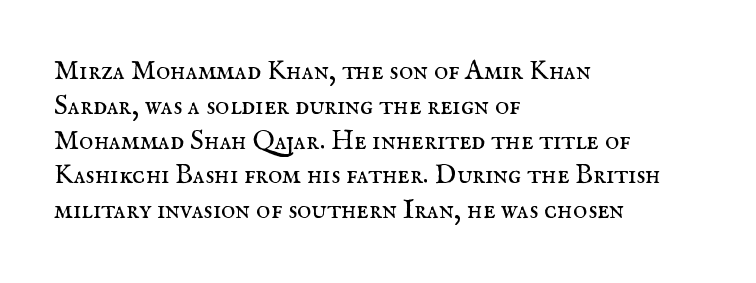
{"italic": "no", "bold": "no", "underline": "no", "align": "left", "line_spacing": "normal", "line_spacing_ratio": 1.29, "letter_spacing": "normal", "letter_spacing_em": 0.0, "glyph_px": 27}
